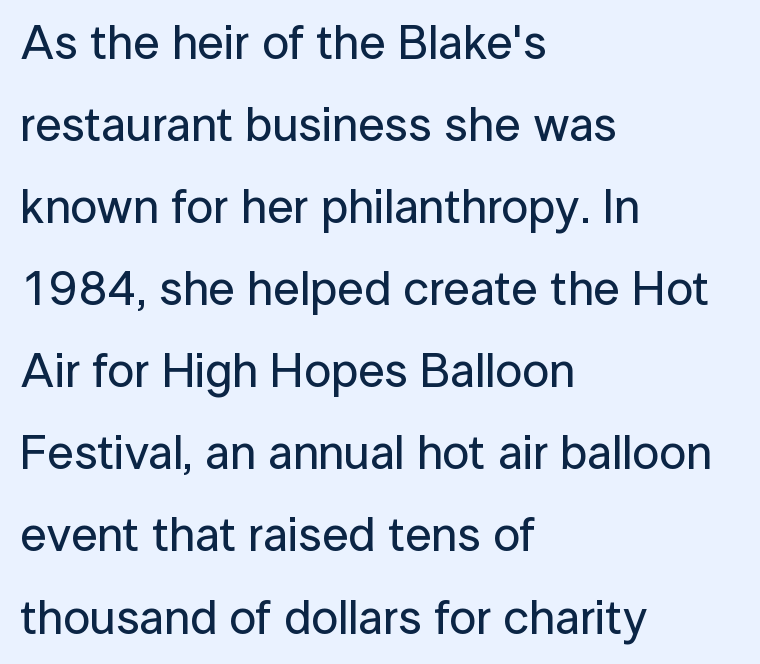
These lines are rendered in a variable-pitch font. This is roman type, the default non-slanted kind. The zone under the glyphs is completely vacant. Serif or sans? Sans — the stroke terminals are bare.
